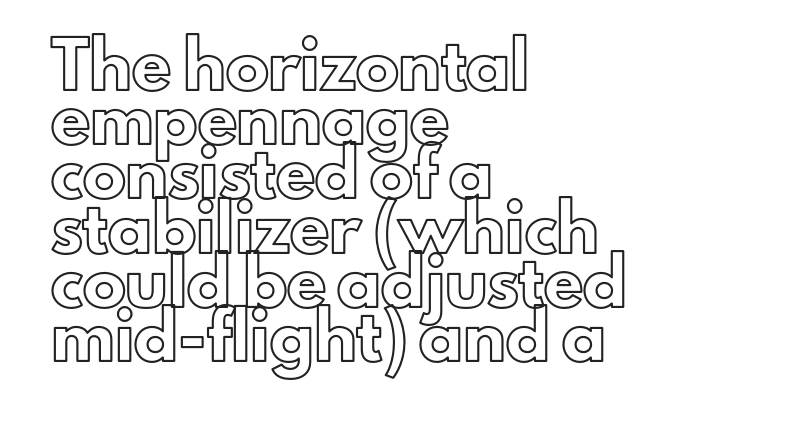
Q: Is the text italic (slanted)? A: No, it is upright.
Q: Is the text underlined? A: No.
Q: How is the paragraph aligned? A: Left-aligned.
Q: Is the spacing between letters normal or unusually wide? A: Normal.
Q: Is the spacing between lines tight, normal or loose? A: Normal.
Q: Width (condensed, normal, or wide)? A: Normal.
Q: x-height? A: Small.
Q: Monospaced? A: No.
